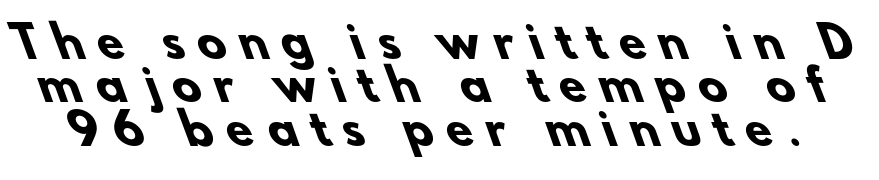
{"serif": "no", "bold": "yes", "weight": "heavy", "width": "normal", "stroke_contrast": "low", "x_height": "small", "monospaced": "no", "underline": "no", "line_spacing": "tight", "line_spacing_ratio": 1.01, "letter_spacing": "wide", "letter_spacing_em": 0.32, "glyph_px": 43}
